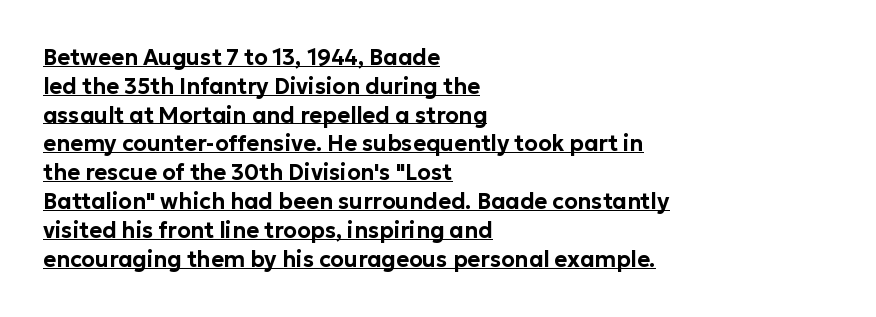
The image shows 22 px text type, upright; set left-aligned, normal line spacing (1.31x), normal letter spacing, underlined.
